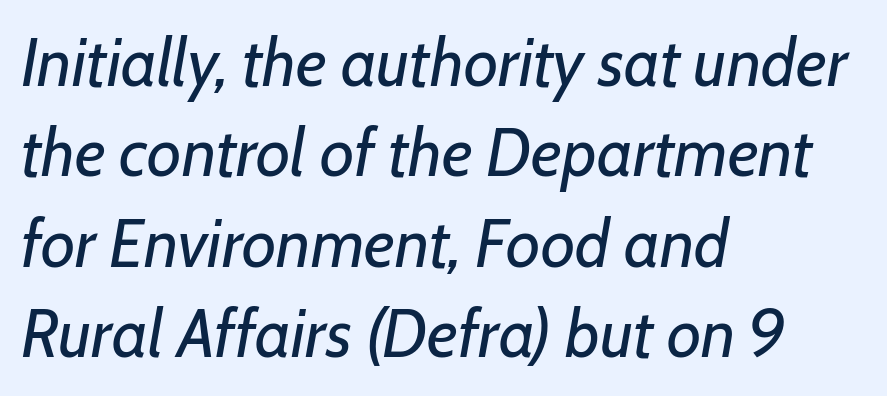
Q: Is the text bold? A: No.
Q: Is the text italic (slanted)? A: Yes, it leans right by about 7 degrees.
Q: Is the text underlined? A: No.
Q: How is the paragraph aligned? A: Left-aligned.
Q: Is the spacing between letters normal or unusually wide? A: Normal.
Q: Is the spacing between lines tight, normal or loose? A: Normal.
Q: Width (condensed, normal, or wide)? A: Normal.
Q: Stroke contrast? A: Low.
Q: x-height? A: Medium.
Q: Monospaced? A: No.
